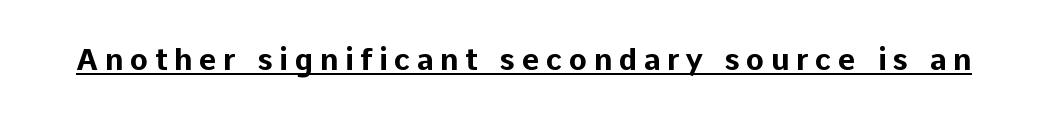
The image shows 30 px bold sans-serif type, upright; set unusually wide letter spacing (+0.22 em), underlined; low stroke contrast and a medium x-height.
